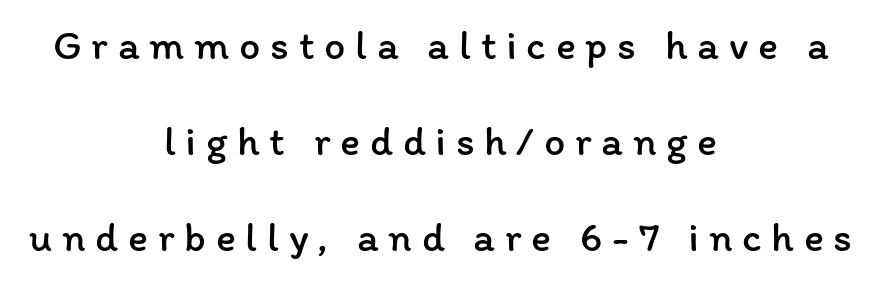
Decoration check: the copy has no underline. The compositor balanced each line on the midline. Reading down the column, the eye jumps a long way to each next line. There is plenty of visible air inserted between adjacent glyphs.
